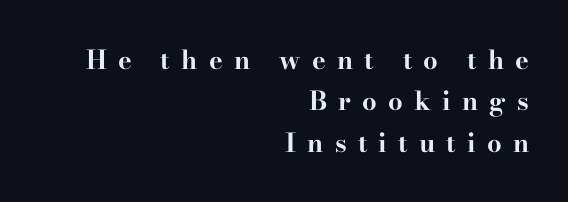
{"italic": "no", "bold": "yes", "underline": "no", "align": "right", "line_spacing": "normal", "line_spacing_ratio": 1.59, "letter_spacing": "wide", "letter_spacing_em": 0.43, "glyph_px": 26}
